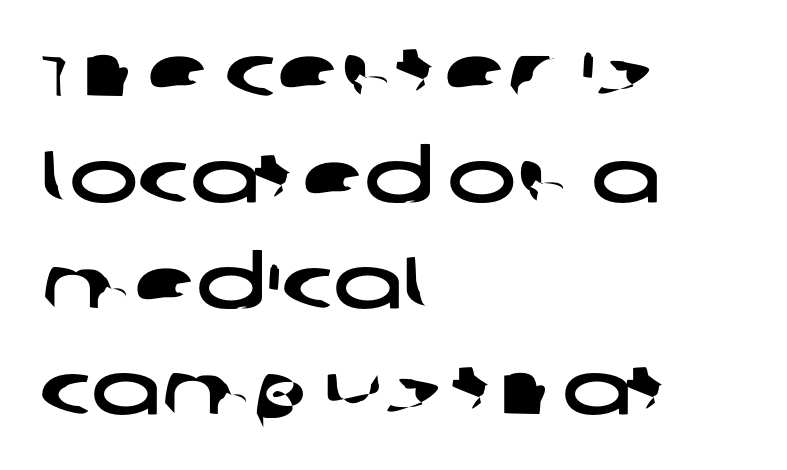
The image shows 73 px wide sans-serif type; set left-aligned, normal line spacing (1.45x), normal letter spacing, not underlined; low stroke contrast and a large x-height.
